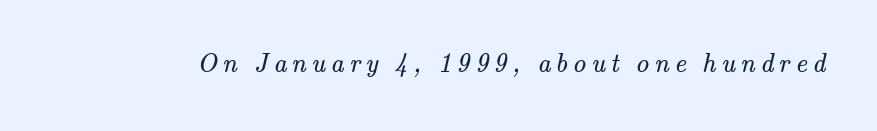
The image shows 26 px text type; set unusually wide letter spacing (+0.2 em), not underlined.
